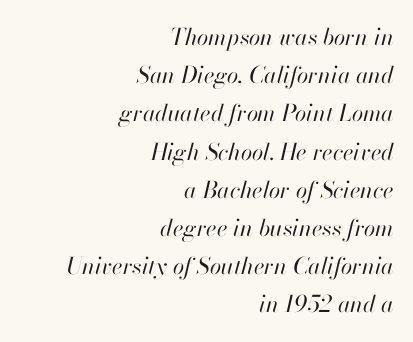
{"italic": "yes", "lean": "right", "slant_degrees": 13, "bold": "no", "underline": "no", "align": "right", "line_spacing": "normal", "line_spacing_ratio": 1.66, "letter_spacing": "normal", "letter_spacing_em": 0.0, "glyph_px": 23}
